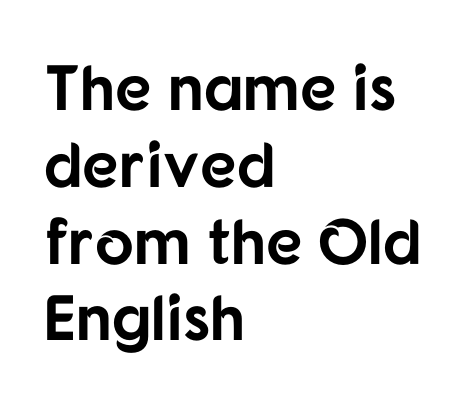
Q: Is the text bold? A: Yes.
Q: Is the text italic (slanted)? A: No, it is upright.
Q: Is the typeface a serif or a sans-serif typeface? A: Sans-serif.
Q: Is the text underlined? A: No.
Q: How is the paragraph aligned? A: Left-aligned.
Q: Is the spacing between letters normal or unusually wide? A: Normal.
Q: Width (condensed, normal, or wide)? A: Normal.
Q: Stroke contrast? A: Low.
Q: x-height? A: Medium.
Q: Monospaced? A: No.
